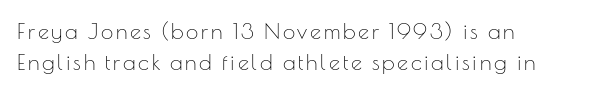
Q: Is the text bold? A: No.
Q: Is the text italic (slanted)? A: No, it is upright.
Q: Is the text underlined? A: No.
Q: How is the paragraph aligned? A: Left-aligned.
Q: Is the spacing between lines tight, normal or loose? A: Normal.
